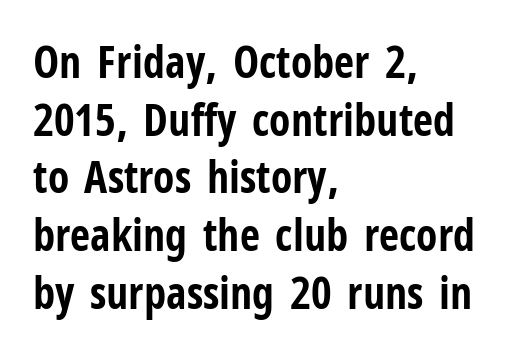
{"serif": "no", "italic": "no", "bold": "yes", "weight": "bold", "width": "condensed", "stroke_contrast": "low", "x_height": "medium", "monospaced": "no", "underline": "no", "align": "left", "line_spacing": "normal", "line_spacing_ratio": 1.31, "letter_spacing": "normal", "letter_spacing_em": 0.0, "glyph_px": 44}
